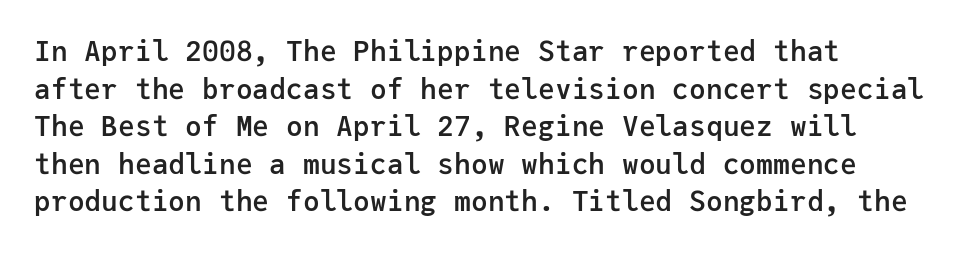
Q: Is the text bold? A: Semi-bold.
Q: Is the text italic (slanted)? A: No, it is upright.
Q: Is the typeface a serif or a sans-serif typeface? A: Sans-serif.
Q: Is the text underlined? A: No.
Q: Is the spacing between letters normal or unusually wide? A: Normal.
Q: Is the spacing between lines tight, normal or loose? A: Normal.
Q: Width (condensed, normal, or wide)? A: Normal.
Q: Stroke contrast? A: Low.
Q: x-height? A: Medium.
Q: Monospaced? A: Yes.
